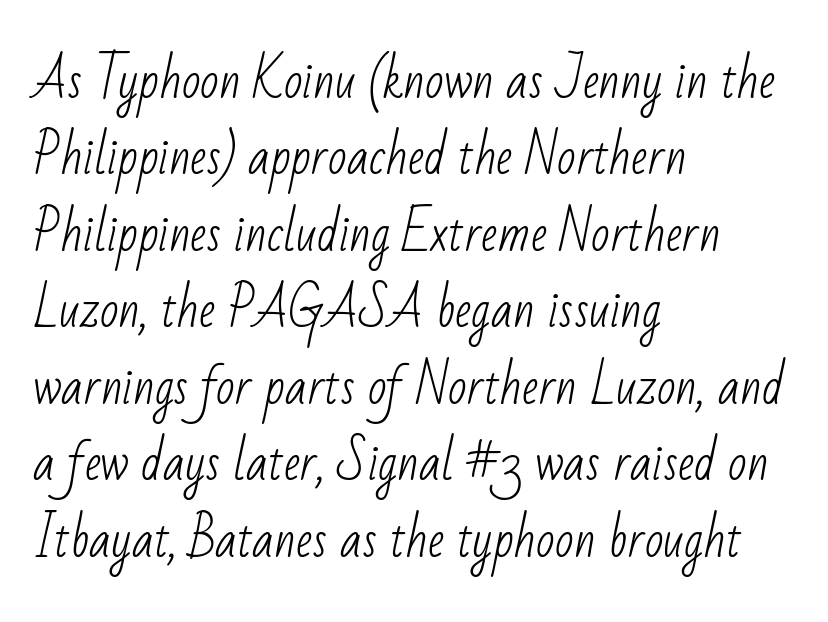
Stems here are at most as thick as an everyday book face. The designer left line spacing at the default. A classic flush-left, rag-right setting is used for this passage. The face used here is proportionally spaced, like ordinary book or web type.
